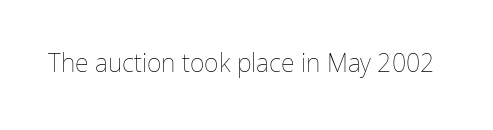
The rendering keeps characters at their native spacing. The font sits on the lighter half of the weight spectrum, regular included. Quick note: underline off. Is there any slant? The stems are plumb.
